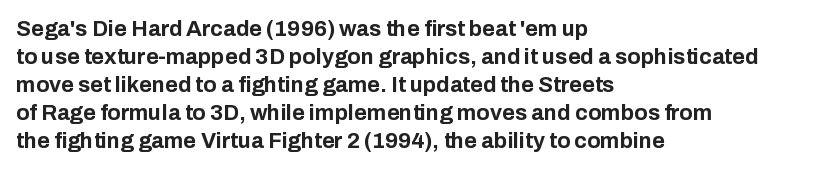
Q: Is the text bold? A: Yes.
Q: Is the text italic (slanted)? A: No, it is upright.
Q: Is the text underlined? A: No.
Q: How is the paragraph aligned? A: Left-aligned.
Q: Is the spacing between letters normal or unusually wide? A: Normal.
Q: Is the spacing between lines tight, normal or loose? A: Normal.
